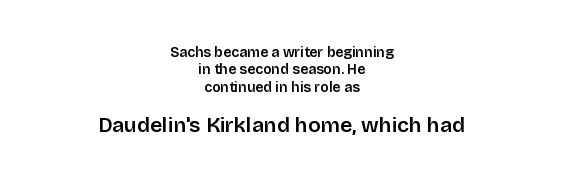
Q: Is the text bold? A: Semi-bold.
Q: Is the text italic (slanted)? A: No, it is upright.
Q: Is the text underlined? A: No.
Q: How is the paragraph aligned? A: Centered.
Q: Is the spacing between letters normal or unusually wide? A: Normal.
Q: Which block of text is set in a larger size, the first (top) or the second (bottom)? A: The second (bottom) one.
